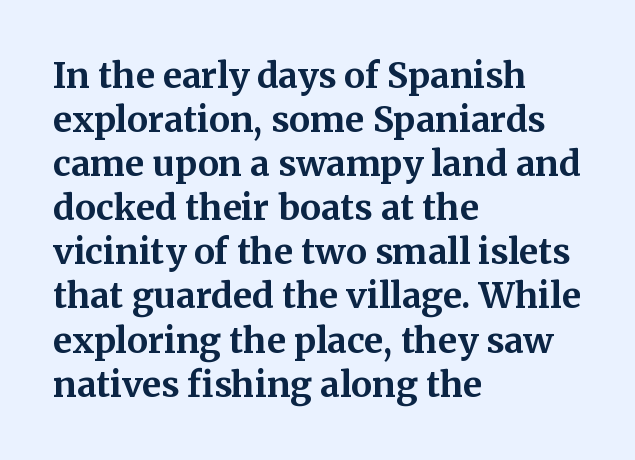
{"serif": "yes", "italic": "no", "bold": "yes", "weight": "bold", "width": "normal", "stroke_contrast": "medium", "x_height": "medium", "monospaced": "no", "underline": "no", "align": "left", "line_spacing": "normal", "line_spacing_ratio": 1.26, "letter_spacing": "normal", "letter_spacing_em": 0.0, "glyph_px": 35}
